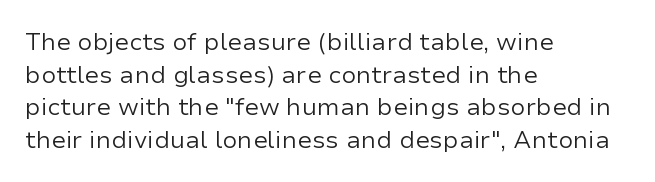
Q: Is the text bold? A: No.
Q: Is the text italic (slanted)? A: No, it is upright.
Q: Is the text underlined? A: No.
Q: How is the paragraph aligned? A: Left-aligned.
Q: Is the spacing between letters normal or unusually wide? A: Normal.
Q: Is the spacing between lines tight, normal or loose? A: Normal.
